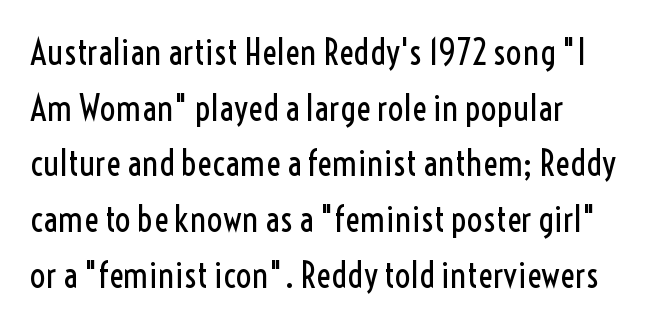
The image shows 35 px regular-weight, condensed sans-serif type, upright; set left-aligned, normal line spacing (1.59x), normal letter spacing, not underlined; a medium x-height.
